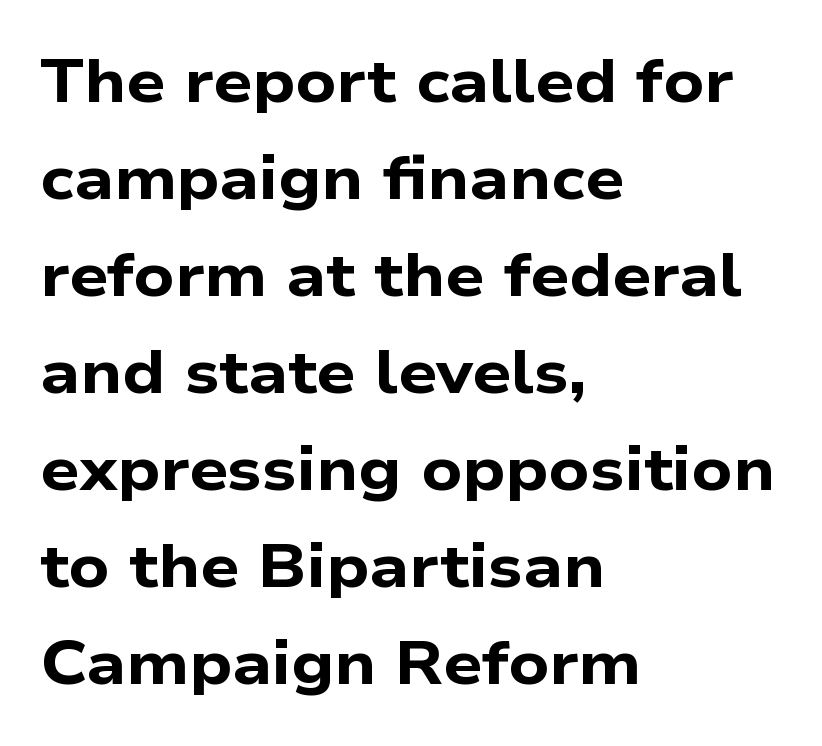
Q: Is the text bold? A: Yes.
Q: Is the typeface a serif or a sans-serif typeface? A: Sans-serif.
Q: Is the text underlined? A: No.
Q: How is the paragraph aligned? A: Left-aligned.
Q: Is the spacing between letters normal or unusually wide? A: Normal.
Q: Is the spacing between lines tight, normal or loose? A: Normal.
Q: Width (condensed, normal, or wide)? A: Wide.
Q: Stroke contrast? A: Low.
Q: x-height? A: Medium.
Q: Monospaced? A: No.
